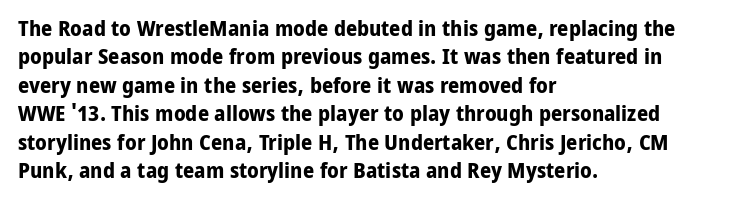
Q: Is the text bold? A: Yes.
Q: Is the text italic (slanted)? A: No, it is upright.
Q: Is the text underlined? A: No.
Q: How is the paragraph aligned? A: Left-aligned.
Q: Is the spacing between letters normal or unusually wide? A: Normal.
Q: Is the spacing between lines tight, normal or loose? A: Normal.
